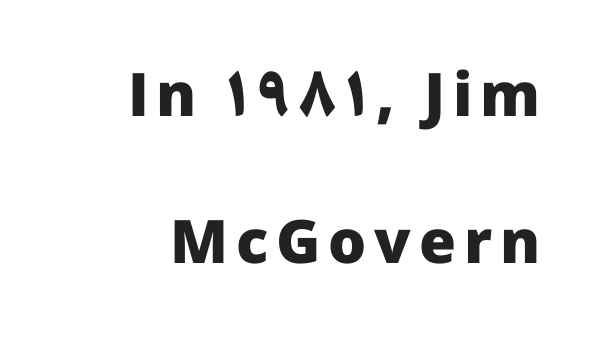
The image shows 60 px heavy sans-serif type, upright; set right-aligned, loose line spacing (2.45x), not underlined; low stroke contrast and a medium x-height.
